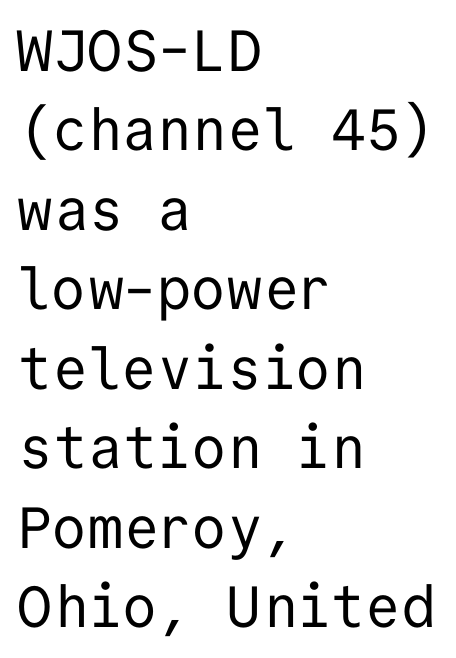
Serif or sans? Sans — the stroke terminals are bare. The passage shown is typed in a monospace face where columns stay perfectly aligned. Rule under the text: the space is simply empty. Vertically, the passage feels balanced, rows spaced as you'd expect. No extra tracking has been applied to these lines. The axis of the letterforms is exactly vertical.
